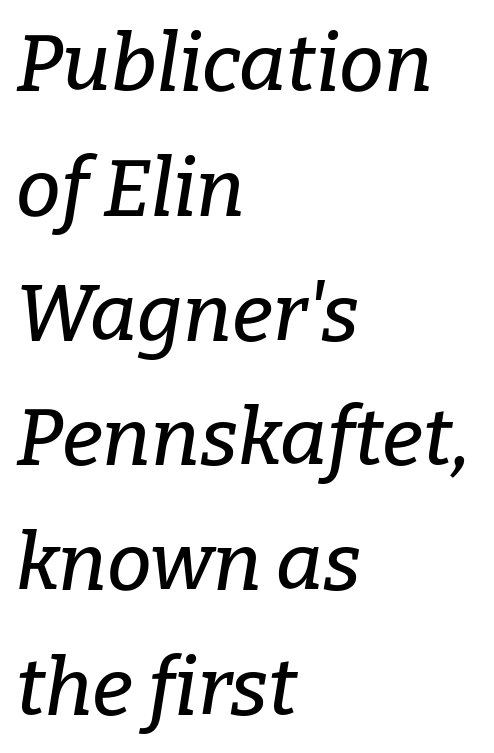
The paragraph shown leans on its left margin. These lines are composed in type with serifs. Characters are canted at an angle relative to the baseline's perpendicular. Compared with typical body copy, the letter spacing here is the same. A typesetter would call this leading conventional body-copy spacing. The letters advance in unequal steps, a hallmark of proportional type.
